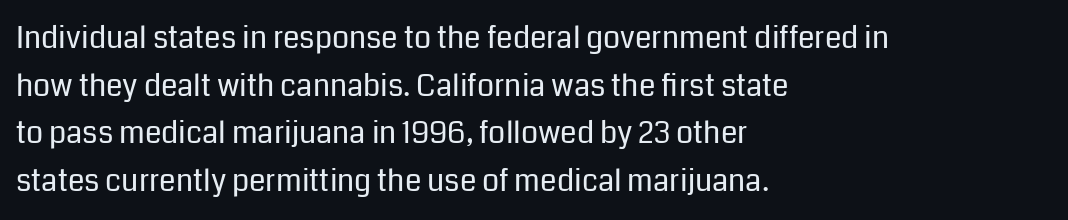
Q: Is the text bold? A: No.
Q: Is the text italic (slanted)? A: No, it is upright.
Q: Is the typeface a serif or a sans-serif typeface? A: Sans-serif.
Q: Is the text underlined? A: No.
Q: How is the paragraph aligned? A: Left-aligned.
Q: Is the spacing between letters normal or unusually wide? A: Normal.
Q: Is the spacing between lines tight, normal or loose? A: Normal.
Q: Width (condensed, normal, or wide)? A: Normal.
Q: Stroke contrast? A: Low.
Q: x-height? A: Medium.
Q: Monospaced? A: No.
